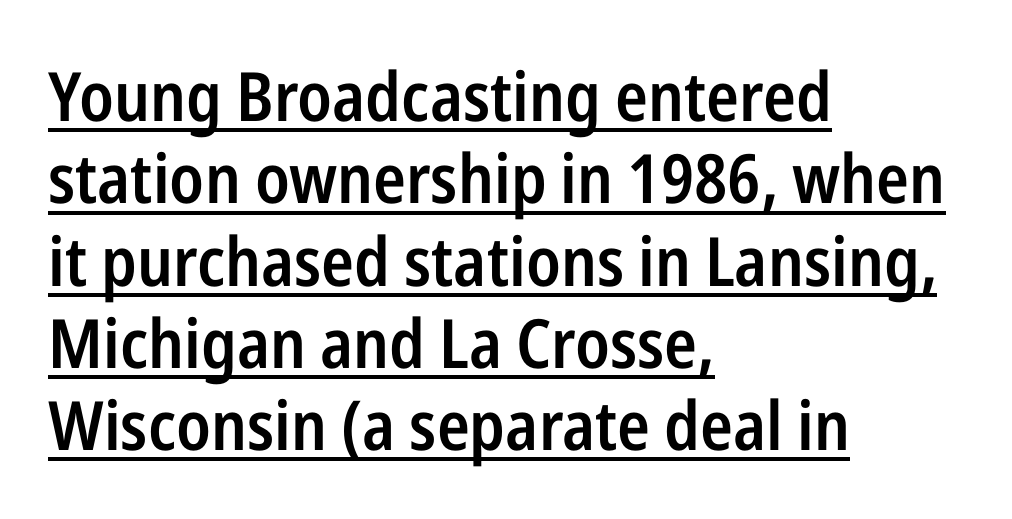
This sample is left-justified, so line endings fall wherever the words run out. The face used here is proportionally spaced, like ordinary book or web type. The face used here appears with an underline applied. Ordinary non-slanted type is in use.
